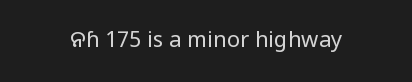
Q: Is the text bold? A: No.
Q: Is the text italic (slanted)? A: No, it is upright.
Q: Is the text underlined? A: No.
Q: Is the spacing between letters normal or unusually wide? A: Normal.
